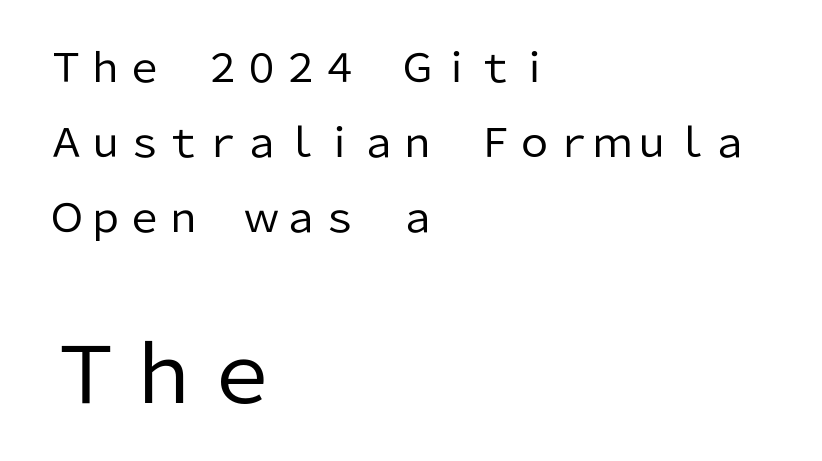
The image shows 78 px regular-weight sans-serif type, upright; set left-aligned, loose line spacing (1.92x), normal letter spacing, not underlined; the second (bottom) block is 2.0x larger; low stroke contrast and a medium x-height.
